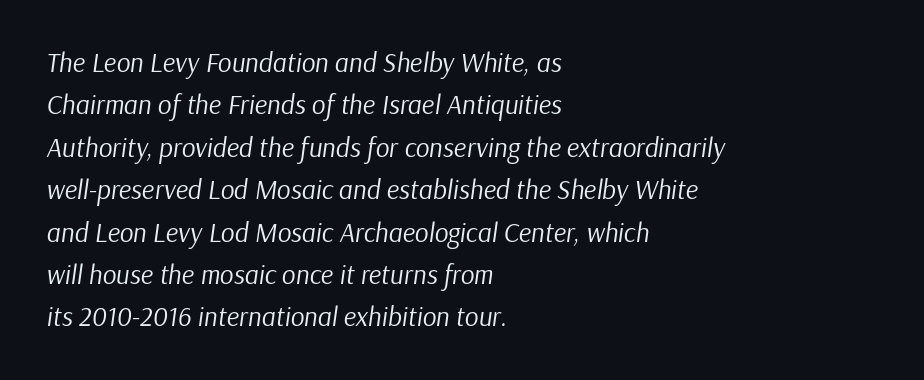
Regular leading. These glyphs show unthickened strokes, regular width or finer. Every character sits at an angle, as italics do. Each word holds together tightly as a unit, with standard inter-letter gaps.
